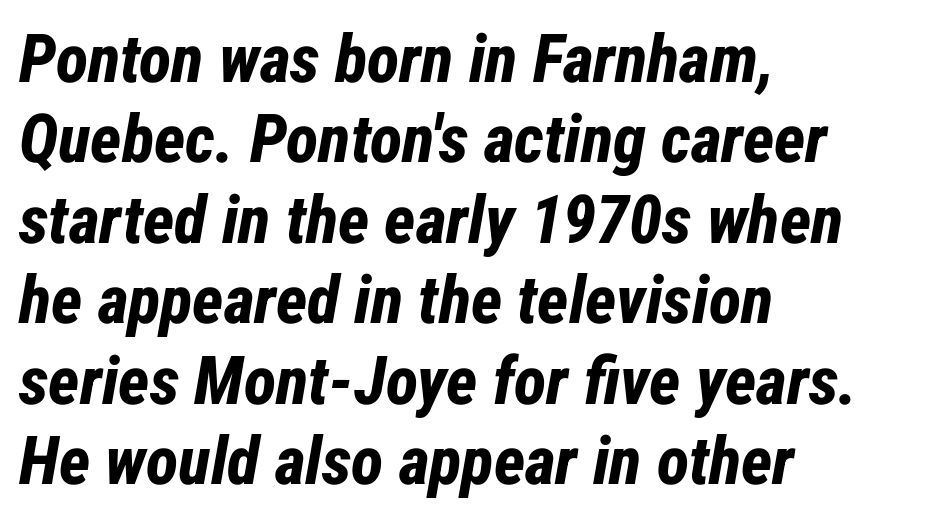
The image shows 67 px bold, condensed type, italic (leaning right); set left-aligned, line spacing 1.2x, normal letter spacing, not underlined; low stroke contrast and a medium x-height.
